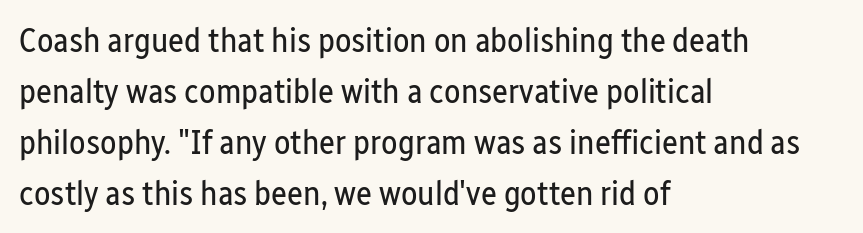
The image shows 34 px regular-weight, condensed sans-serif type, upright; set left-aligned, normal line spacing (1.5x), normal letter spacing, not underlined; low stroke contrast and a medium x-height.
